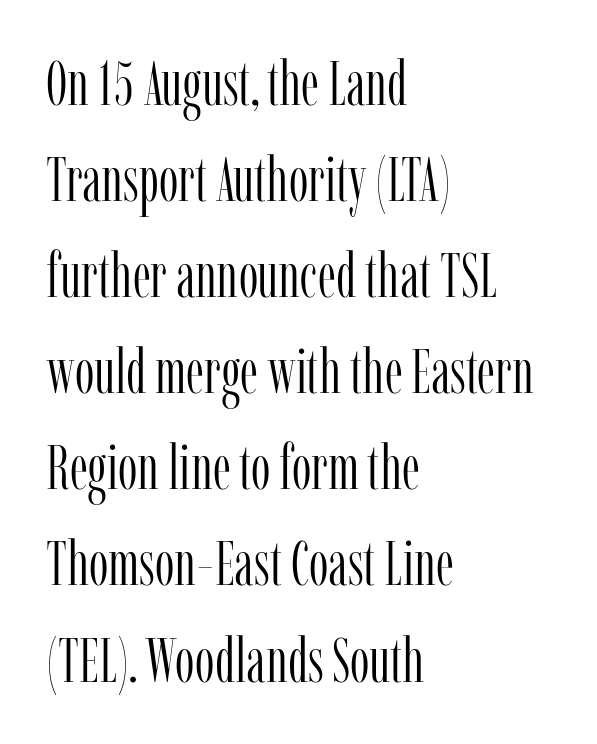
The image shows 62 px light, condensed serif type, upright; set left-aligned, normal line spacing (1.55x), normal letter spacing, not underlined; low stroke contrast and a medium x-height.
